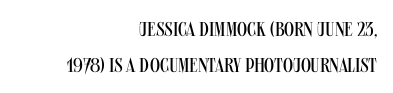
Q: Is the text bold? A: No.
Q: Is the text italic (slanted)? A: No, it is upright.
Q: Is the text underlined? A: No.
Q: How is the paragraph aligned? A: Right-aligned.
Q: Is the spacing between letters normal or unusually wide? A: Normal.
